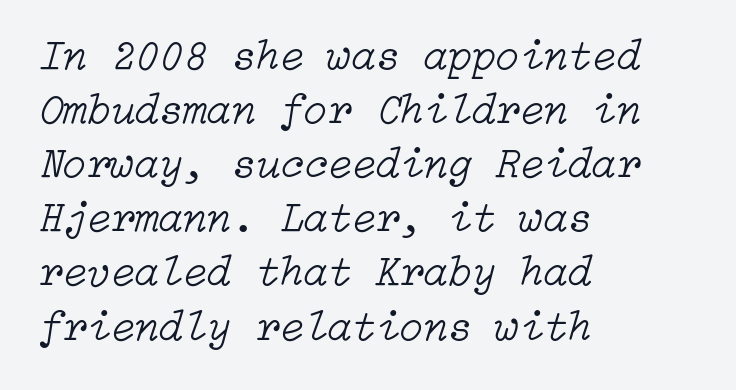
Q: Is the text bold? A: No.
Q: Is the text italic (slanted)? A: Yes, it leans right by about 15 degrees.
Q: Is the text underlined? A: No.
Q: How is the paragraph aligned? A: Left-aligned.
Q: Is the spacing between letters normal or unusually wide? A: Normal.
Q: Width (condensed, normal, or wide)? A: Normal.
Q: Stroke contrast? A: Low.
Q: x-height? A: Medium.
